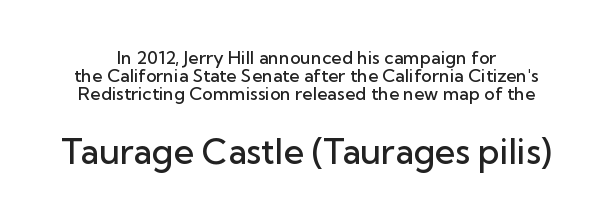
Q: Is the text bold? A: Semi-bold.
Q: Is the text italic (slanted)? A: No, it is upright.
Q: Is the typeface a serif or a sans-serif typeface? A: Sans-serif.
Q: Is the text underlined? A: No.
Q: Is the spacing between letters normal or unusually wide? A: Normal.
Q: Is the spacing between lines tight, normal or loose? A: Tight.
Q: Which block of text is set in a larger size, the first (top) or the second (bottom)? A: The second (bottom) one.
Q: Width (condensed, normal, or wide)? A: Normal.
Q: Stroke contrast? A: Low.
Q: x-height? A: Medium.
Q: Monospaced? A: No.
